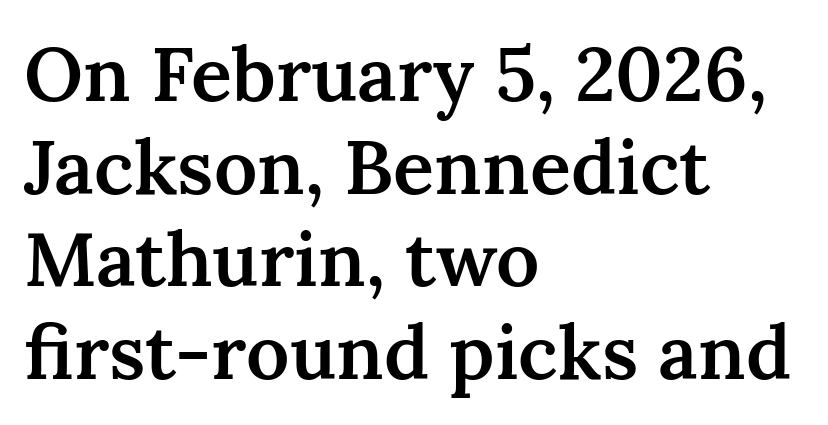
The image shows 76 px semibold serif type, upright; set left-aligned, line spacing 1.22x, normal letter spacing, not underlined; medium stroke contrast and a medium x-height.
